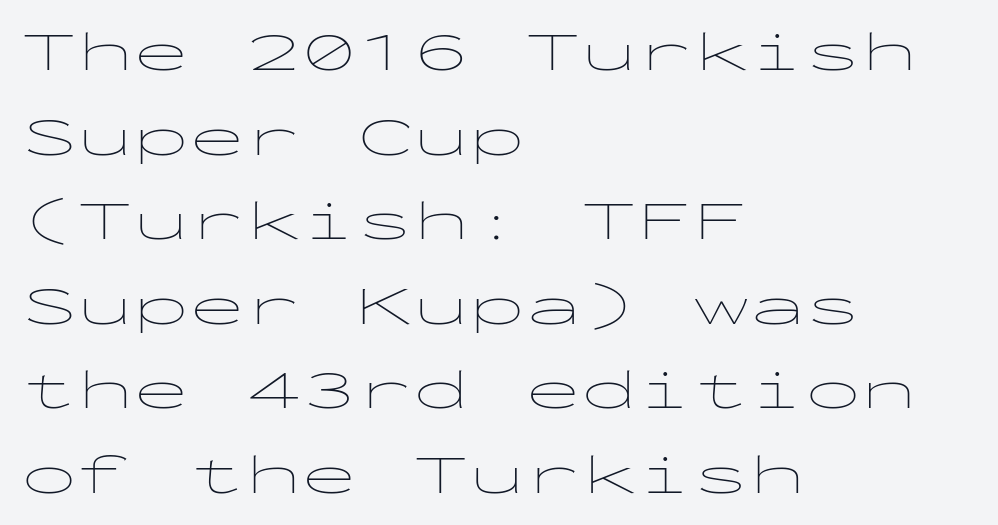
Q: Is the text bold? A: No.
Q: Is the text italic (slanted)? A: No, it is upright.
Q: Is the typeface a serif or a sans-serif typeface? A: Sans-serif.
Q: Is the text underlined? A: No.
Q: How is the paragraph aligned? A: Left-aligned.
Q: Is the spacing between letters normal or unusually wide? A: Normal.
Q: Is the spacing between lines tight, normal or loose? A: Normal.
Q: Width (condensed, normal, or wide)? A: Wide.
Q: Stroke contrast? A: Low.
Q: x-height? A: Medium.
Q: Monospaced? A: Yes.
